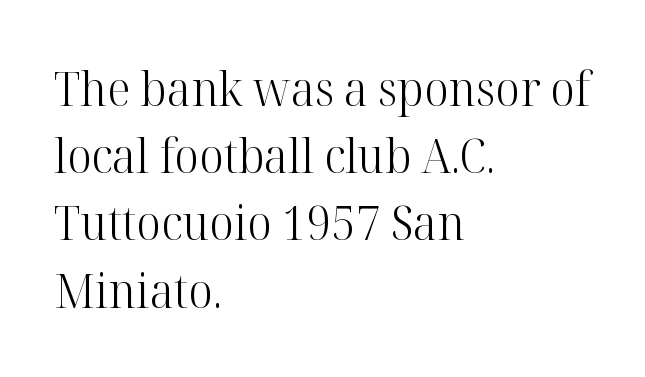
Q: Is the text bold? A: No.
Q: Is the text italic (slanted)? A: No, it is upright.
Q: Is the typeface a serif or a sans-serif typeface? A: Serif.
Q: Is the text underlined? A: No.
Q: How is the paragraph aligned? A: Left-aligned.
Q: Is the spacing between letters normal or unusually wide? A: Normal.
Q: Is the spacing between lines tight, normal or loose? A: Normal.
Q: Width (condensed, normal, or wide)? A: Normal.
Q: Stroke contrast? A: High.
Q: x-height? A: Medium.
Q: Monospaced? A: No.
